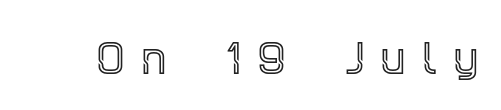
Q: Is the text italic (slanted)? A: No, it is upright.
Q: Is the typeface a serif or a sans-serif typeface? A: Serif.
Q: Is the text underlined? A: No.
Q: Is the spacing between letters normal or unusually wide? A: Unusually wide.
Q: Width (condensed, normal, or wide)? A: Condensed.
Q: x-height? A: Large.
Q: Monospaced? A: No.
